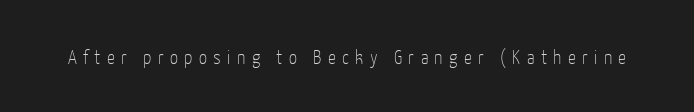
The image shows 20 px text type, upright; set unusually wide letter spacing (+0.32 em), not underlined.
